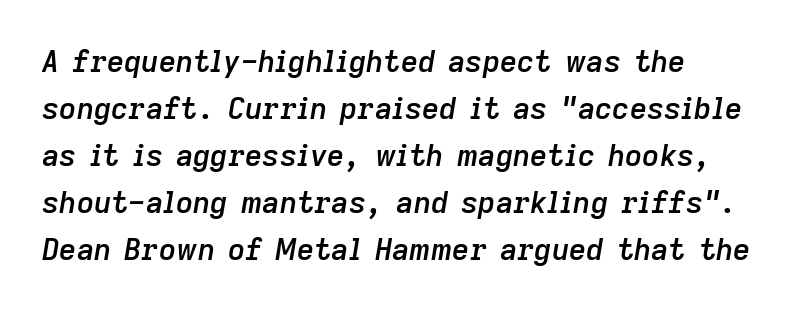
The image shows 30 px semibold type, italic (leaning right); set normal line spacing (1.57x), normal letter spacing, not underlined; low stroke contrast and a medium x-height.
